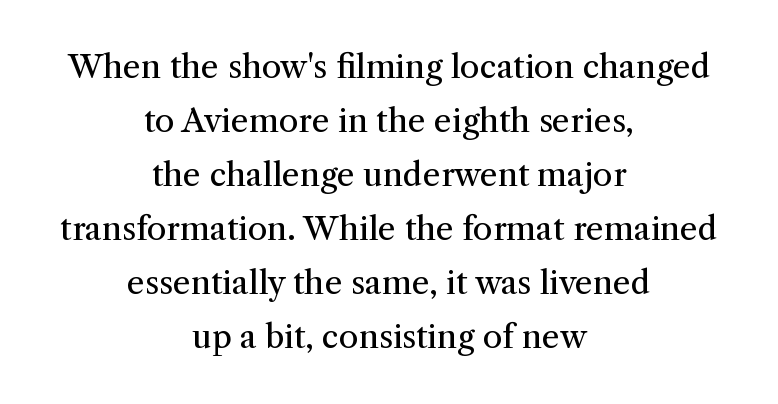
{"serif": "yes", "italic": "no", "bold": "no", "weight": "regular", "width": "normal", "stroke_contrast": "medium", "x_height": "medium", "monospaced": "no", "underline": "no", "align": "center", "line_spacing": "normal", "line_spacing_ratio": 1.69, "letter_spacing": "normal", "letter_spacing_em": 0.0, "glyph_px": 32}
